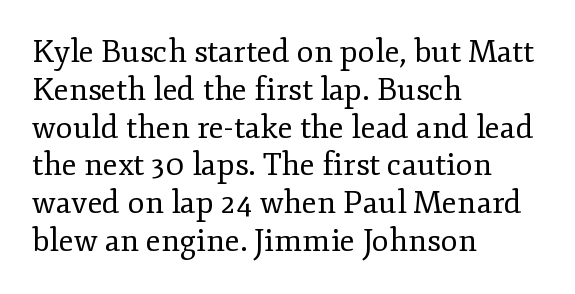
{"serif": "yes", "italic": "no", "bold": "no", "weight": "regular", "width": "normal", "stroke_contrast": "low", "x_height": "small", "monospaced": "no", "underline": "no", "align": "left", "line_spacing_ratio": 1.22, "letter_spacing": "normal", "letter_spacing_em": 0.0, "glyph_px": 31}
